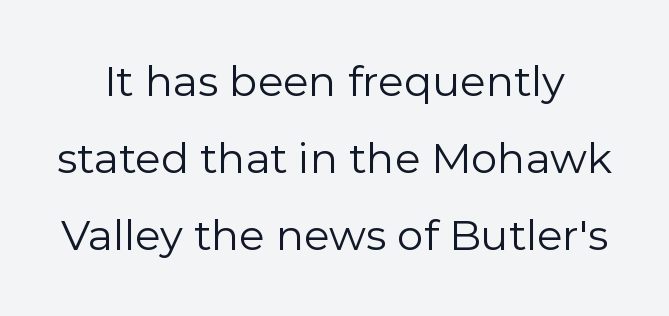
Q: Is the text bold? A: No.
Q: Is the text italic (slanted)? A: No, it is upright.
Q: Is the typeface a serif or a sans-serif typeface? A: Sans-serif.
Q: Is the text underlined? A: No.
Q: Is the spacing between letters normal or unusually wide? A: Normal.
Q: Width (condensed, normal, or wide)? A: Normal.
Q: Stroke contrast? A: Low.
Q: x-height? A: Medium.
Q: Monospaced? A: No.
